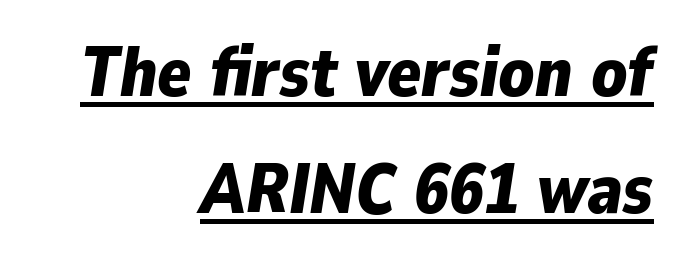
The image shows 70 px bold type, italic (leaning right); set right-aligned, normal line spacing (1.67x), normal letter spacing, underlined; low stroke contrast and a medium x-height.
